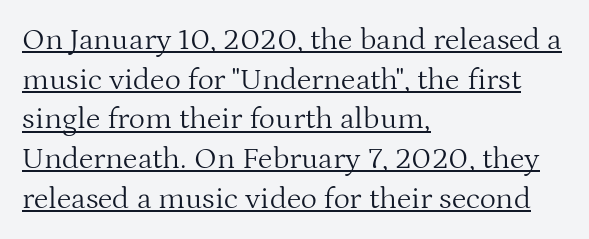
The image shows 31 px light serif type, upright; set left-aligned, normal line spacing (1.28x), normal letter spacing, underlined; medium stroke contrast and a medium x-height.
